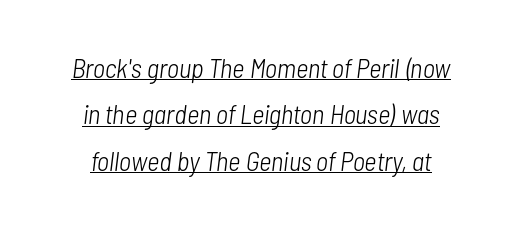
Q: Is the text bold? A: No.
Q: Is the text italic (slanted)? A: Yes, it leans right by about 7 degrees.
Q: Is the text underlined? A: Yes.
Q: How is the paragraph aligned? A: Centered.
Q: Is the spacing between letters normal or unusually wide? A: Normal.
